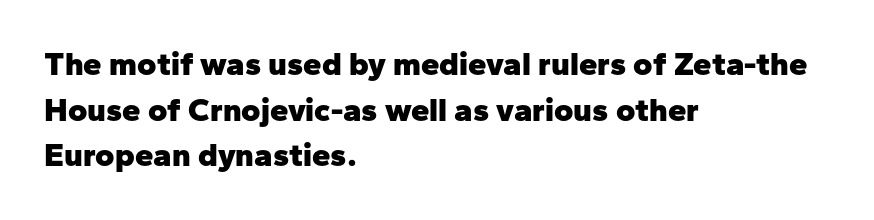
The image shows 33 px heavy sans-serif type, upright; set left-aligned, normal line spacing (1.38x), normal letter spacing, not underlined; low stroke contrast and a medium x-height.
